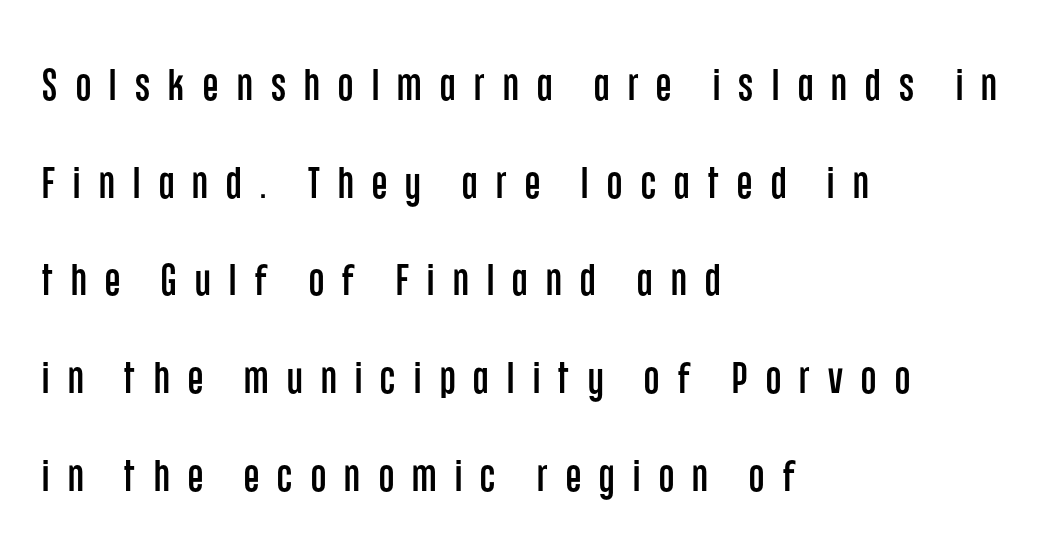
Q: Is the text italic (slanted)? A: No, it is upright.
Q: Is the typeface a serif or a sans-serif typeface? A: Sans-serif.
Q: Is the text underlined? A: No.
Q: How is the paragraph aligned? A: Left-aligned.
Q: Is the spacing between letters normal or unusually wide? A: Unusually wide.
Q: Is the spacing between lines tight, normal or loose? A: Loose.
Q: Width (condensed, normal, or wide)? A: Condensed.
Q: Stroke contrast? A: Low.
Q: x-height? A: Large.
Q: Monospaced? A: No.
